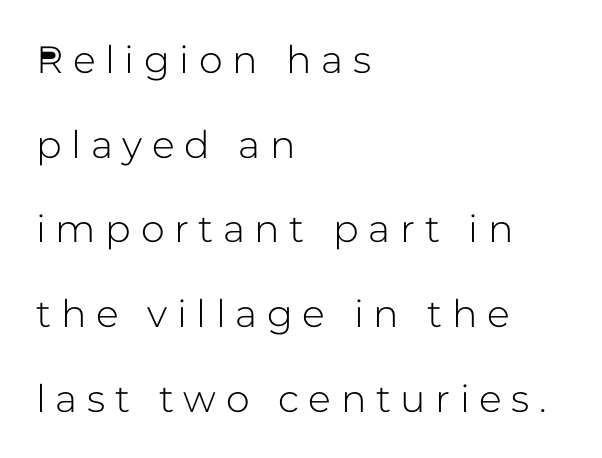
The string is rendered with underlining switched off. The font family rendered here belongs to the sans-serif group. How would I describe the line gaps? Wide and relaxed. Each word looks stretched out because of the extra space between its letters.
